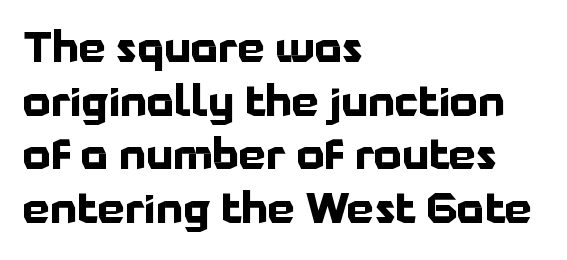
Q: Is the text bold? A: Yes.
Q: Is the text italic (slanted)? A: No, it is upright.
Q: Is the typeface a serif or a sans-serif typeface? A: Sans-serif.
Q: Is the text underlined? A: No.
Q: How is the paragraph aligned? A: Left-aligned.
Q: Is the spacing between letters normal or unusually wide? A: Normal.
Q: Is the spacing between lines tight, normal or loose? A: Normal.
Q: Width (condensed, normal, or wide)? A: Normal.
Q: Stroke contrast? A: Low.
Q: x-height? A: Medium.
Q: Monospaced? A: No.
